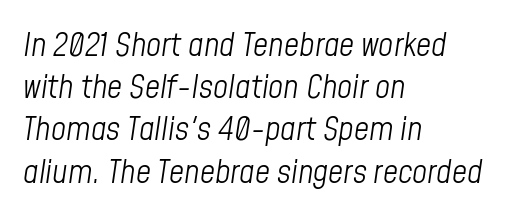
The image shows 33 px light, condensed type, italic (leaning right); set left-aligned, normal line spacing (1.28x), normal letter spacing, not underlined; low stroke contrast and a medium x-height.
